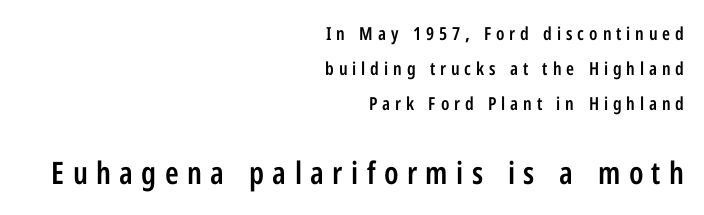
The image shows 31 px semibold, condensed sans-serif type, upright; set right-aligned, loose line spacing (1.95x), unusually wide letter spacing (+0.27 em), not underlined; the second (bottom) block is 1.72x larger; low stroke contrast and a medium x-height.
